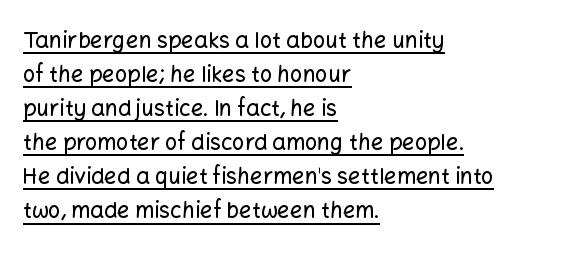
{"italic": "no", "underline": "yes", "align": "left", "line_spacing": "normal", "line_spacing_ratio": 1.55, "letter_spacing": "normal", "letter_spacing_em": 0.0, "glyph_px": 22}
